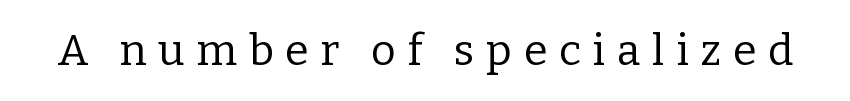
{"serif": "yes", "italic": "no", "bold": "no", "weight": "regular", "width": "normal", "stroke_contrast": "low", "x_height": "medium", "monospaced": "no", "underline": "no", "letter_spacing": "wide", "letter_spacing_em": 0.27, "glyph_px": 43}
